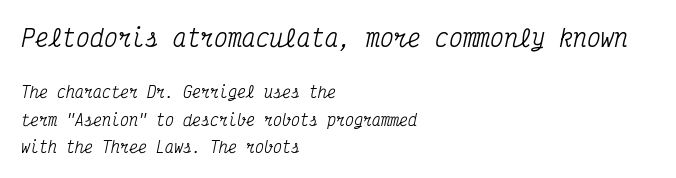
{"italic": "yes", "lean": "right", "slant_degrees": 12, "underline": "no", "align": "left", "line_spacing_ratio": 1.82, "letter_spacing": "normal", "letter_spacing_em": 0.0, "larger_block": "first", "size_ratio": 1.53, "glyph_px": 23}
